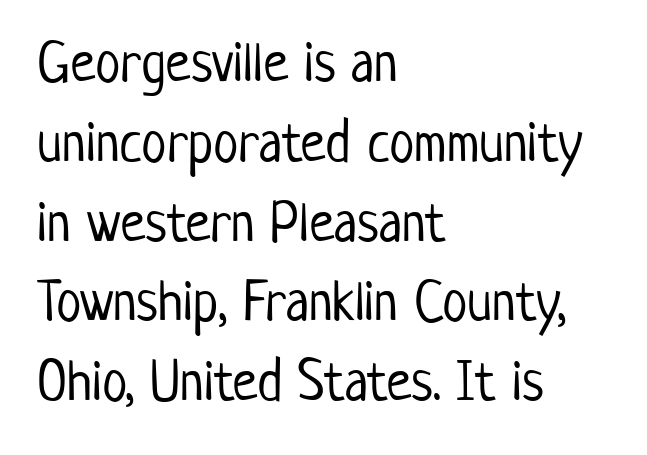
The image shows 57 px light, condensed sans-serif type, upright; set left-aligned, normal line spacing (1.4x), normal letter spacing, not underlined; low stroke contrast and a medium x-height.
